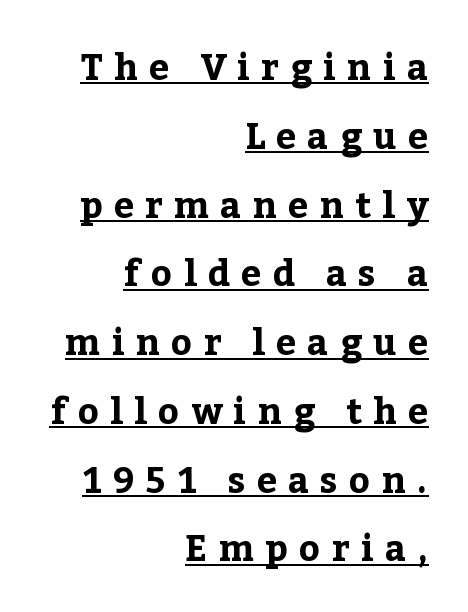
The image shows 36 px bold serif type, upright; set right-aligned, loose line spacing (1.91x), unusually wide letter spacing (+0.31 em), underlined; low stroke contrast and a medium x-height.
